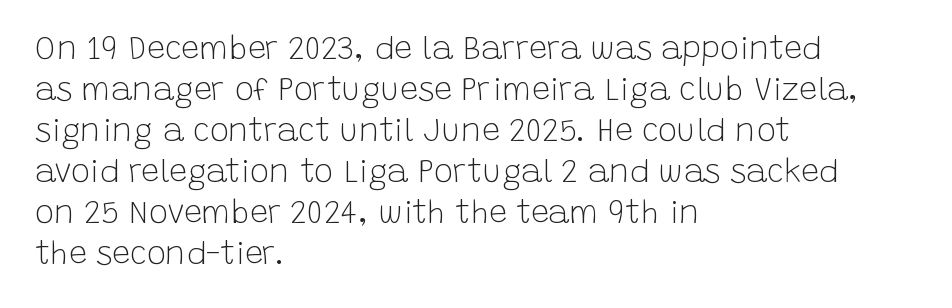
{"serif": "no", "italic": "no", "bold": "no", "weight": "light", "width": "normal", "stroke_contrast": "low", "x_height": "large", "monospaced": "no", "underline": "no", "align": "left", "line_spacing": "normal", "line_spacing_ratio": 1.28, "letter_spacing": "normal", "letter_spacing_em": 0.0, "glyph_px": 32}
